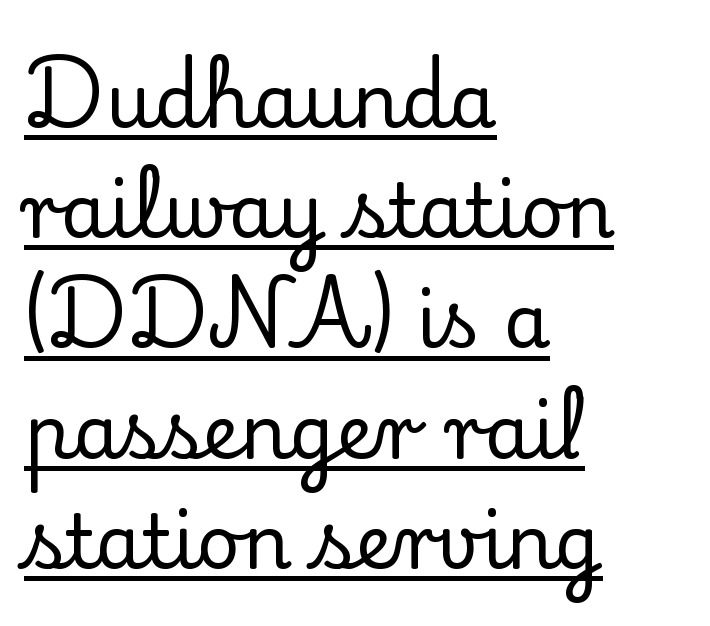
The image shows 75 px serif type, upright; set left-aligned, normal line spacing (1.47x), normal letter spacing, underlined; low stroke contrast and a small x-height.
